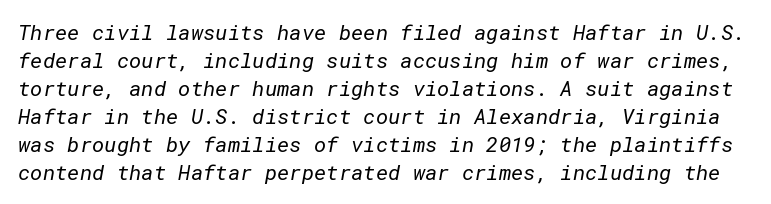
Q: Is the text bold? A: No.
Q: Is the text underlined? A: No.
Q: Is the spacing between letters normal or unusually wide? A: Normal.
Q: Is the spacing between lines tight, normal or loose? A: Normal.
